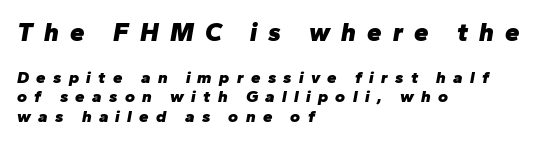
Q: Is the text bold? A: Yes.
Q: Is the text italic (slanted)? A: Yes, it leans right by about 10 degrees.
Q: Is the text underlined? A: No.
Q: How is the paragraph aligned? A: Left-aligned.
Q: Is the spacing between letters normal or unusually wide? A: Unusually wide.
Q: Is the spacing between lines tight, normal or loose? A: Tight.
Q: Which block of text is set in a larger size, the first (top) or the second (bottom)? A: The first (top) one.
